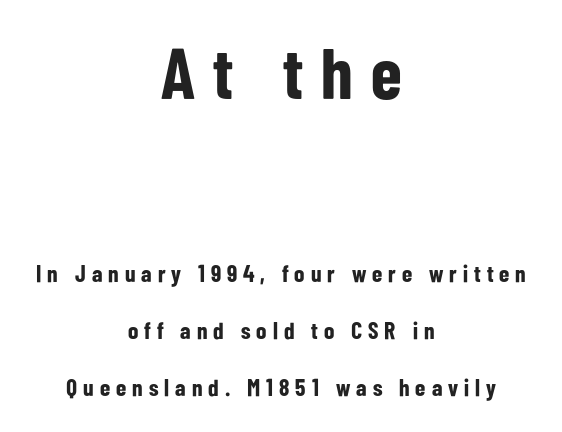
Q: Is the text bold? A: Yes.
Q: Is the text italic (slanted)? A: No, it is upright.
Q: Is the typeface a serif or a sans-serif typeface? A: Sans-serif.
Q: Is the text underlined? A: No.
Q: How is the paragraph aligned? A: Centered.
Q: Is the spacing between letters normal or unusually wide? A: Unusually wide.
Q: Is the spacing between lines tight, normal or loose? A: Loose.
Q: Which block of text is set in a larger size, the first (top) or the second (bottom)? A: The first (top) one.
Q: Width (condensed, normal, or wide)? A: Condensed.
Q: Stroke contrast? A: Low.
Q: x-height? A: Medium.
Q: Monospaced? A: No.
